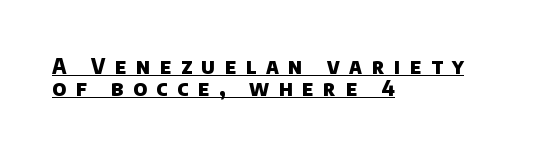
The image shows 21 px bold type; set left-aligned, tight line spacing (1.07x), unusually wide letter spacing (+0.46 em), underlined.
